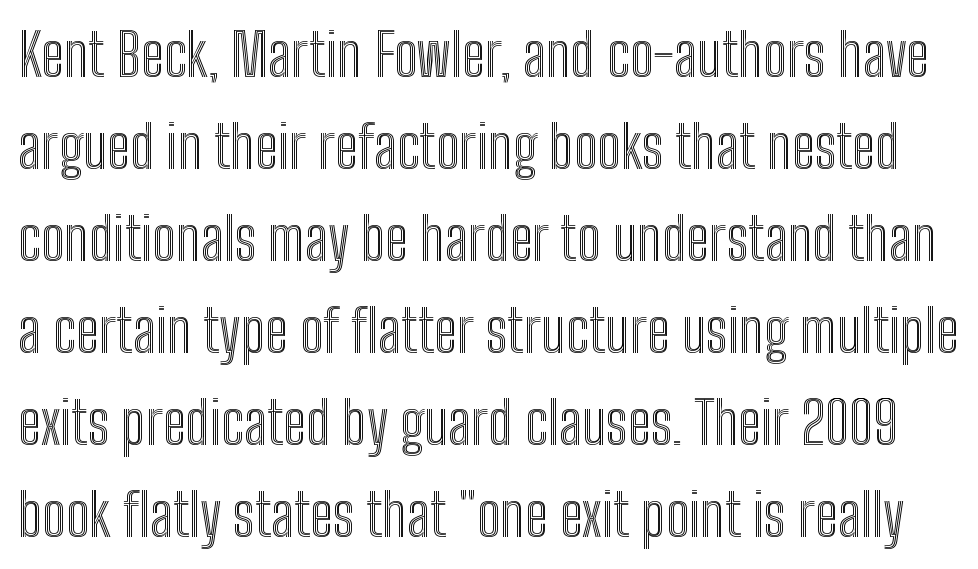
Q: Is the text italic (slanted)? A: No, it is upright.
Q: Is the text underlined? A: No.
Q: Is the spacing between letters normal or unusually wide? A: Normal.
Q: Is the spacing between lines tight, normal or loose? A: Normal.
Q: Width (condensed, normal, or wide)? A: Condensed.
Q: x-height? A: Medium.
Q: Monospaced? A: No.
